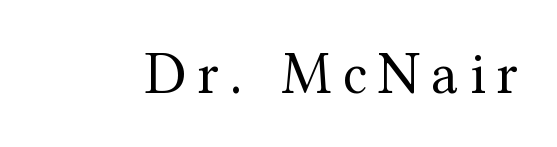
Q: Is the text bold? A: No.
Q: Is the text italic (slanted)? A: No, it is upright.
Q: Is the typeface a serif or a sans-serif typeface? A: Serif.
Q: Is the text underlined? A: No.
Q: Width (condensed, normal, or wide)? A: Normal.
Q: Stroke contrast? A: Medium.
Q: x-height? A: Medium.
Q: Monospaced? A: No.
